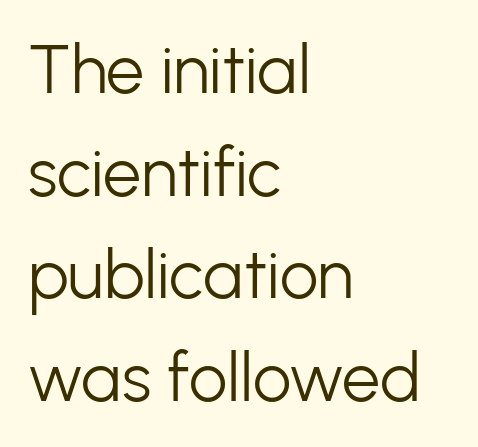
The image shows 68 px light sans-serif type, upright; set left-aligned, normal line spacing (1.51x), normal letter spacing, not underlined; low stroke contrast and a medium x-height.
